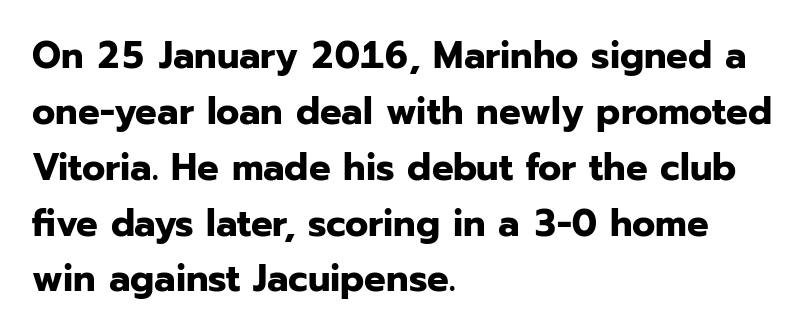
Q: Is the text bold? A: Yes.
Q: Is the text italic (slanted)? A: No, it is upright.
Q: Is the typeface a serif or a sans-serif typeface? A: Sans-serif.
Q: Is the text underlined? A: No.
Q: How is the paragraph aligned? A: Left-aligned.
Q: Is the spacing between letters normal or unusually wide? A: Normal.
Q: Is the spacing between lines tight, normal or loose? A: Normal.
Q: Width (condensed, normal, or wide)? A: Normal.
Q: Stroke contrast? A: Low.
Q: x-height? A: Medium.
Q: Monospaced? A: No.
